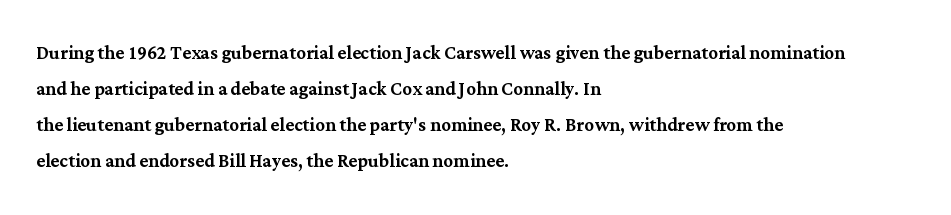
The image shows 24 px text type, upright; set left-aligned, normal line spacing (1.5x), normal letter spacing, not underlined.
